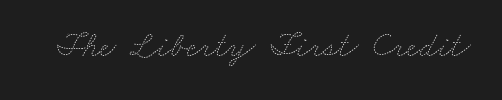
The image shows 35 px thin, wide type; set normal letter spacing, not underlined; medium stroke contrast and a small x-height.
